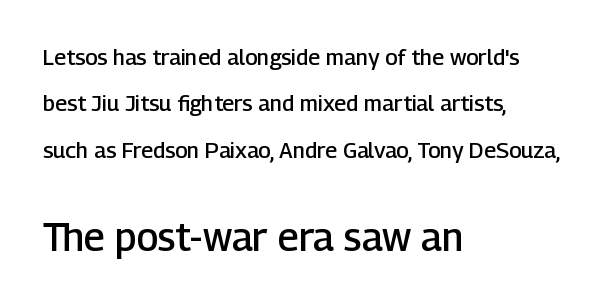
Visually the block forms a straight wall on the left and a jagged coastline on the right. One glance says open: line gaps are wider than usual. Think of a printed novel: that variable character pitch is what you see here. Each glyph is drawn with semibold strokes, heavier than normal yet not fully bold.
